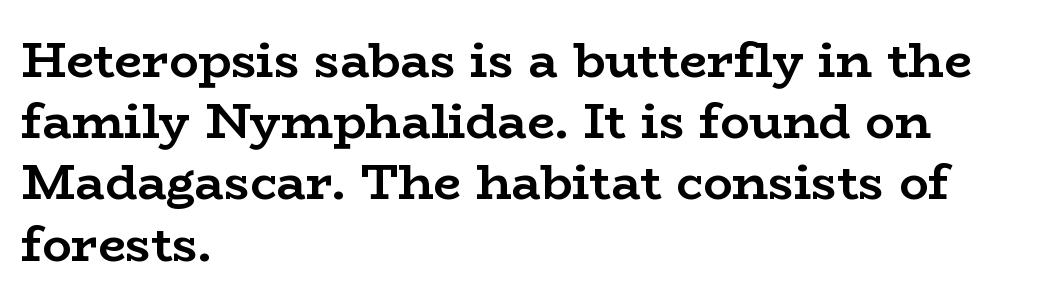
{"serif": "yes", "italic": "no", "bold": "yes", "weight": "semibold", "width": "wide", "stroke_contrast": "low", "x_height": "medium", "monospaced": "no", "underline": "no", "align": "left", "line_spacing": "normal", "line_spacing_ratio": 1.25, "letter_spacing": "normal", "letter_spacing_em": 0.0, "glyph_px": 49}
